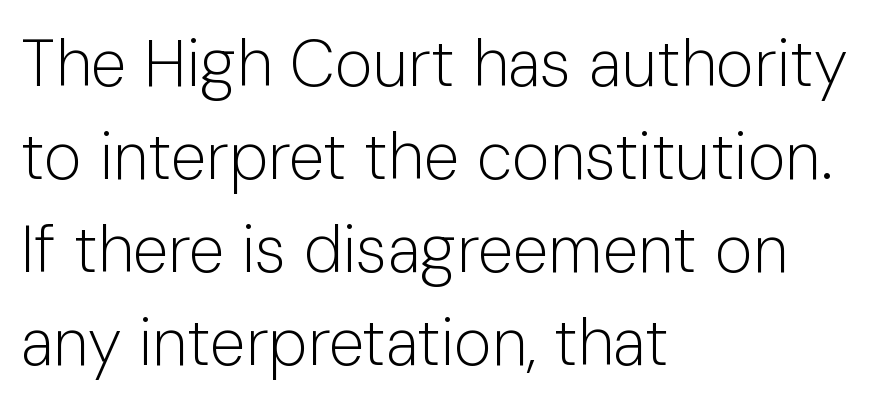
Q: Is the text bold? A: No.
Q: Is the text italic (slanted)? A: No, it is upright.
Q: Is the typeface a serif or a sans-serif typeface? A: Sans-serif.
Q: Is the text underlined? A: No.
Q: How is the paragraph aligned? A: Left-aligned.
Q: Is the spacing between letters normal or unusually wide? A: Normal.
Q: Is the spacing between lines tight, normal or loose? A: Normal.
Q: Width (condensed, normal, or wide)? A: Normal.
Q: Stroke contrast? A: Low.
Q: x-height? A: Medium.
Q: Monospaced? A: No.
